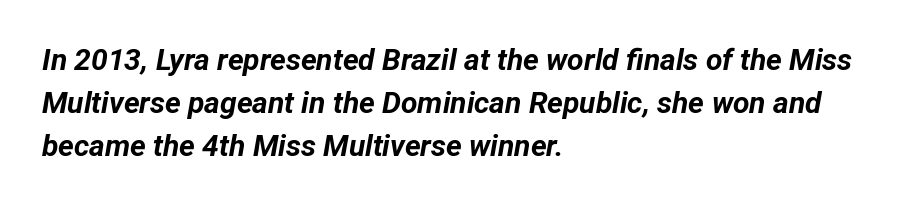
Q: Is the text bold? A: Yes.
Q: Is the text italic (slanted)? A: Yes, it leans right by about 12 degrees.
Q: Is the text underlined? A: No.
Q: How is the paragraph aligned? A: Left-aligned.
Q: Is the spacing between letters normal or unusually wide? A: Normal.
Q: Is the spacing between lines tight, normal or loose? A: Normal.
Q: Width (condensed, normal, or wide)? A: Normal.
Q: Stroke contrast? A: Low.
Q: x-height? A: Medium.
Q: Monospaced? A: No.
